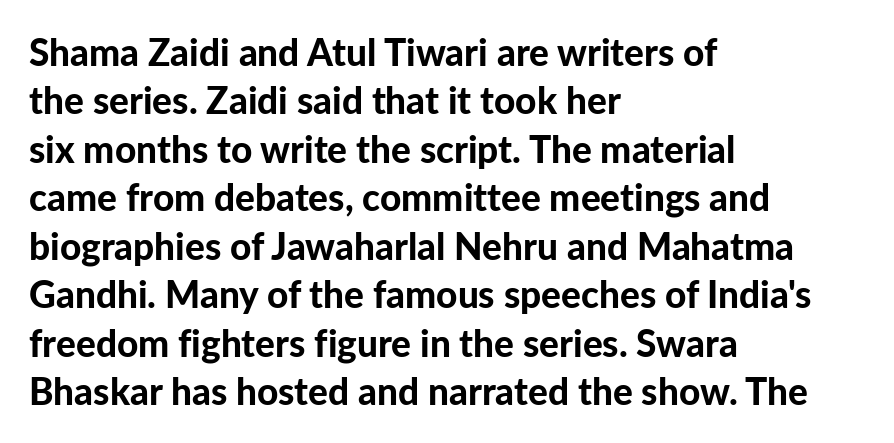
Check under the words: just untouched page. There is no visible air inserted between adjacent glyphs. Note the varied advance widths — an 'i' is clearly narrower than an 'm'. What kind of face is this? One without serifs — a sans.
